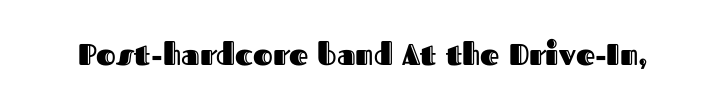
Observe the ordinary spacing: letters are neighbours, not strangers. The baseline area is clear. The letters advance in unequal steps, a hallmark of proportional type. Vertical strokes here are truly vertical.
